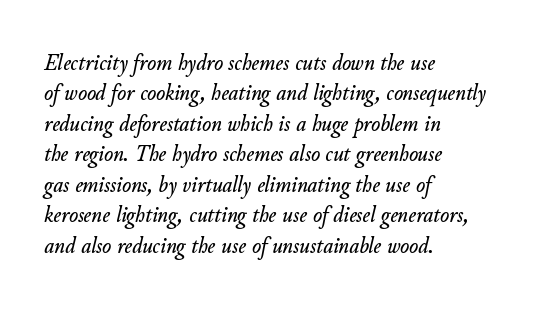
The image shows 24 px text type, italic (leaning right); set left-aligned, normal line spacing (1.27x), normal letter spacing, not underlined.
